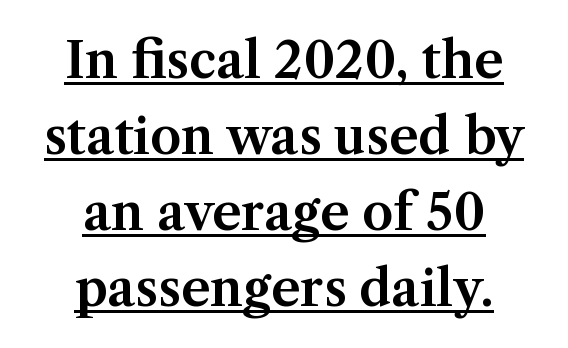
Q: Is the text italic (slanted)? A: No, it is upright.
Q: Is the typeface a serif or a sans-serif typeface? A: Serif.
Q: Is the text underlined? A: Yes.
Q: How is the paragraph aligned? A: Centered.
Q: Is the spacing between letters normal or unusually wide? A: Normal.
Q: Is the spacing between lines tight, normal or loose? A: Normal.
Q: Width (condensed, normal, or wide)? A: Normal.
Q: Stroke contrast? A: Medium.
Q: x-height? A: Medium.
Q: Monospaced? A: No.
